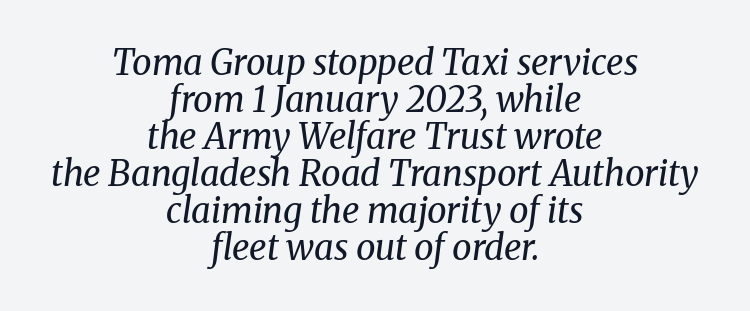
Is the letter spacing exaggerated? No — it looks like the ordinary default. This rendering features lettering with no underline. Stem width sits at or under what a default text font uses. Students, observe: this is what under-led, compact text looks like. Designer's note — italics engaged.
